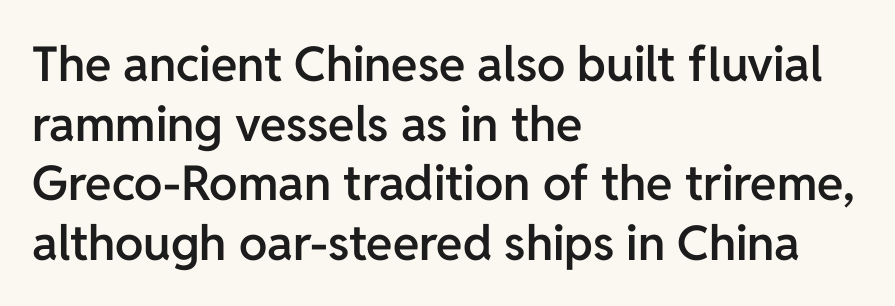
The image shows 48 px semibold sans-serif type, upright; set left-aligned, line spacing 1.24x, normal letter spacing, not underlined; low stroke contrast and a medium x-height.
